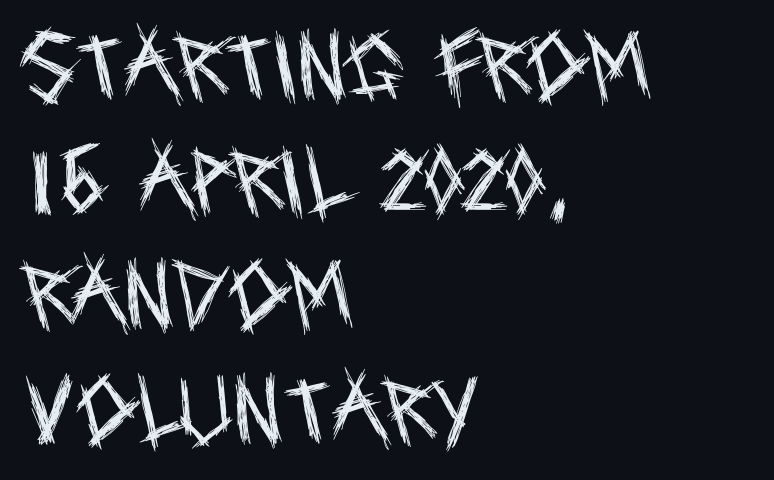
Q: Is the text bold? A: No.
Q: Is the text italic (slanted)? A: No, it is upright.
Q: Is the typeface a serif or a sans-serif typeface? A: Sans-serif.
Q: Is the text underlined? A: No.
Q: How is the paragraph aligned? A: Left-aligned.
Q: Is the spacing between letters normal or unusually wide? A: Normal.
Q: Is the spacing between lines tight, normal or loose? A: Normal.
Q: Width (condensed, normal, or wide)? A: Condensed.
Q: x-height? A: Large.
Q: Monospaced? A: No.
